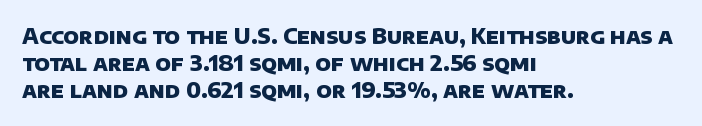
{"bold": "yes", "underline": "no", "align": "left", "line_spacing": "normal", "line_spacing_ratio": 1.29, "letter_spacing": "normal", "letter_spacing_em": 0.0, "glyph_px": 21}
